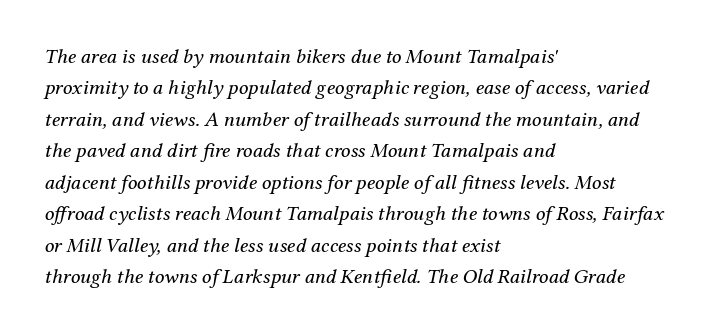
Casual observation: everything's shoved over to the left. Caption: face not bold, strokes unweighted. Underline: absent. The letters are slanted; this is an italic face.
